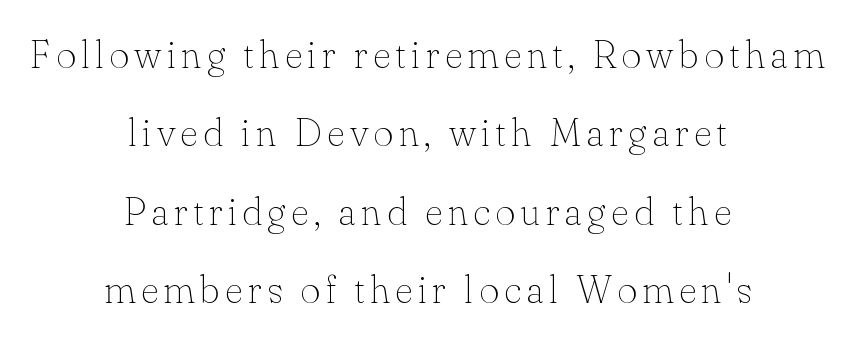
{"serif": "yes", "italic": "no", "bold": "no", "weight": "thin", "width": "normal", "stroke_contrast": "low", "x_height": "small", "monospaced": "no", "underline": "no", "align": "center", "line_spacing": "loose", "line_spacing_ratio": 2.01, "glyph_px": 39}
